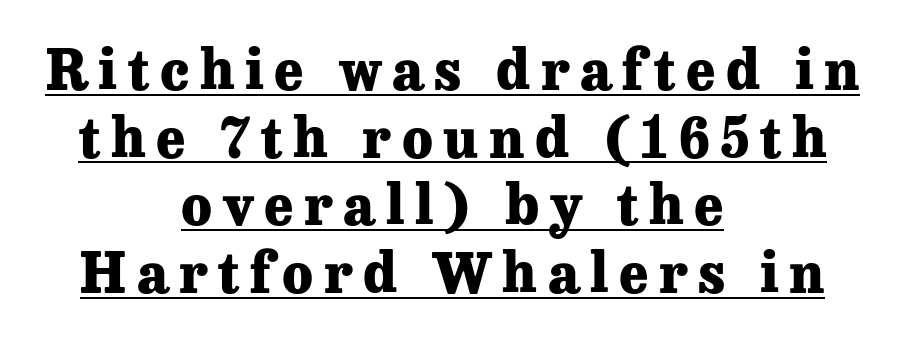
{"serif": "yes", "italic": "no", "bold": "yes", "weight": "heavy", "width": "normal", "stroke_contrast": "low", "x_height": "medium", "monospaced": "no", "underline": "yes", "align": "center", "line_spacing_ratio": 1.23, "glyph_px": 55}
